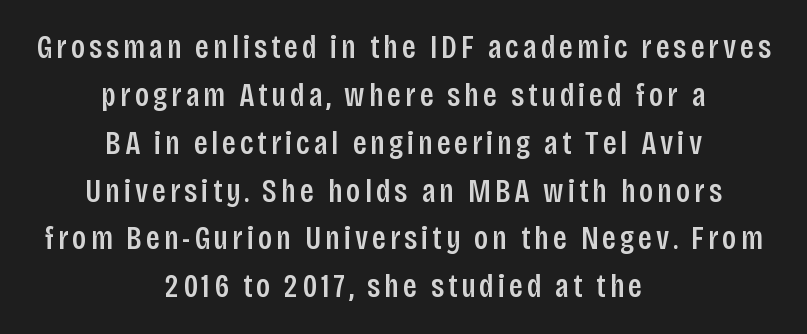
Normally led — the rows are evenly, conventionally spaced. Plain, unruled lines of type. Regarding serifs, this sample does without them. This is roman type, the default non-slanted kind. Horizontal alignment here is central, giving a formal, balanced look. The face used here is proportionally spaced, like ordinary book or web type.
